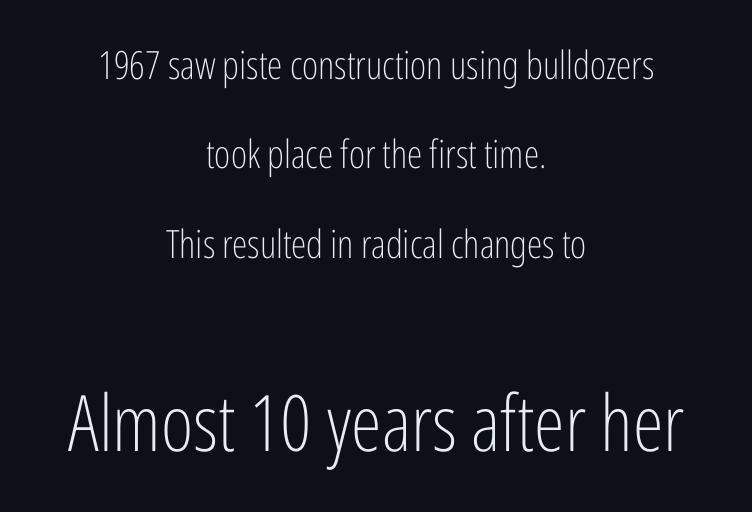
Q: Is the text bold? A: No.
Q: Is the text italic (slanted)? A: No, it is upright.
Q: Is the typeface a serif or a sans-serif typeface? A: Sans-serif.
Q: Is the text underlined? A: No.
Q: How is the paragraph aligned? A: Centered.
Q: Is the spacing between letters normal or unusually wide? A: Normal.
Q: Is the spacing between lines tight, normal or loose? A: Loose.
Q: Which block of text is set in a larger size, the first (top) or the second (bottom)? A: The second (bottom) one.
Q: Width (condensed, normal, or wide)? A: Condensed.
Q: Stroke contrast? A: Low.
Q: x-height? A: Medium.
Q: Monospaced? A: No.
